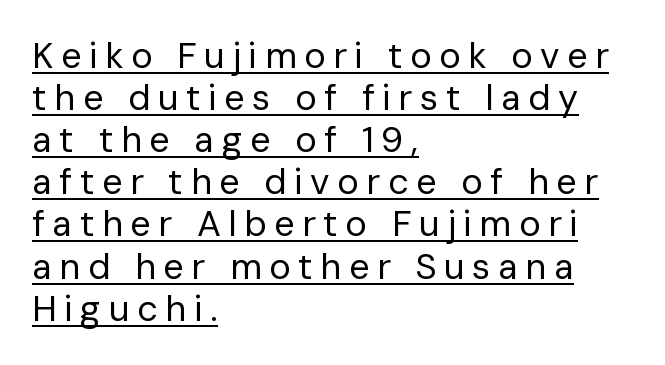
Is the letter spacing exaggerated? Yes — the characters are pushed far apart. Typeset ragged right — the left edge is the straight one. Serifs: no, the terminals of the letterforms are clean. This sample has the flowing, uneven cadence of proportional lettering. Think standard paragraph weight, or any step lighter than that. Every word sits above its own underline.
